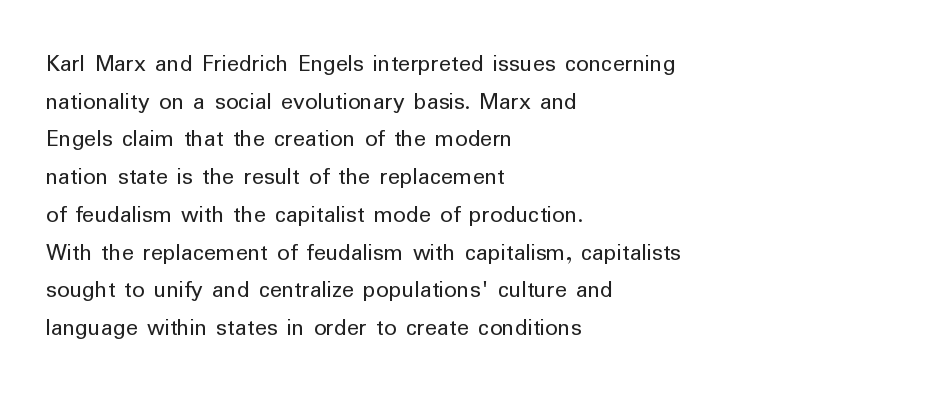
The face used here is rendered with its standard letterfit. Just letters on the line, the space beneath them empty. Caption: face not bold, strokes unweighted. Line spacing here is normal.
